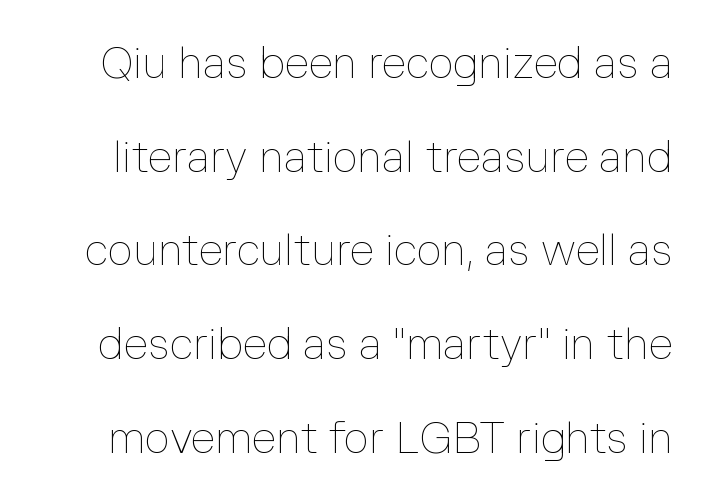
{"italic": "no", "bold": "no", "weight": "thin", "width": "normal", "stroke_contrast": "low", "x_height": "medium", "monospaced": "no", "underline": "no", "line_spacing": "loose", "line_spacing_ratio": 2.13, "letter_spacing": "normal", "letter_spacing_em": 0.0, "glyph_px": 44}
